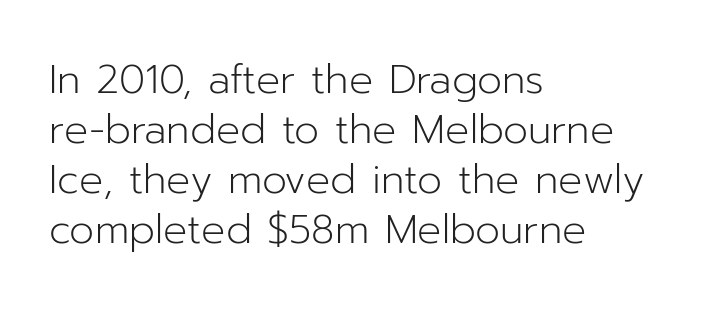
No letter is thick-stroked: the sample isn't bold. A clean baseline with only descenders dipping below it. A normal amount of white space separates one row of letters from the next. Leftover space on each line is placed entirely after the last word. There is no visible air inserted between adjacent glyphs. Ordinary non-slanted type is in use.
